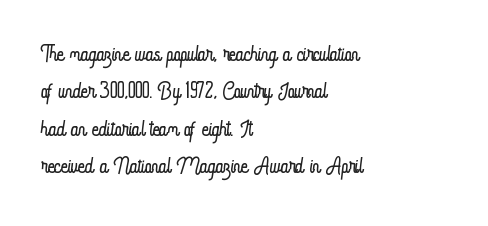
Q: Is the text bold? A: No.
Q: Is the text underlined? A: No.
Q: How is the paragraph aligned? A: Left-aligned.
Q: Is the spacing between letters normal or unusually wide? A: Normal.
Q: Is the spacing between lines tight, normal or loose? A: Normal.
Q: Width (condensed, normal, or wide)? A: Condensed.
Q: Stroke contrast? A: Low.
Q: x-height? A: Small.
Q: Monospaced? A: No.
